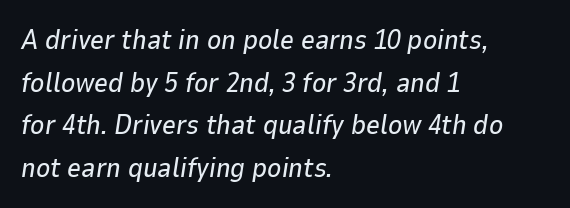
{"italic": "yes", "lean": "right", "slant_degrees": 9, "underline": "no", "align": "left", "line_spacing": "normal", "line_spacing_ratio": 1.58, "letter_spacing": "normal", "letter_spacing_em": 0.0, "glyph_px": 27}
